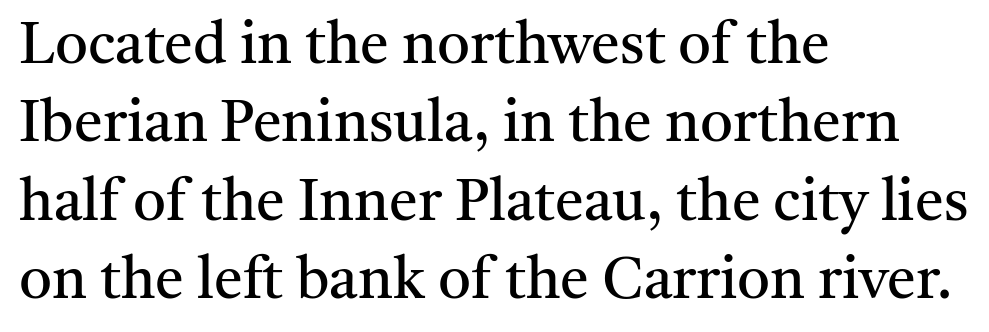
Unbolded letterforms with no extra heft. Is the letter spacing exaggerated? No — it looks like the ordinary default. Tall strokes in this sample are plumb rather than angled. Short and long lines alike share a common starting point at left. Check the space under the baseline: it is left empty. You could not count columns in this text — the font is proportionally spaced.
